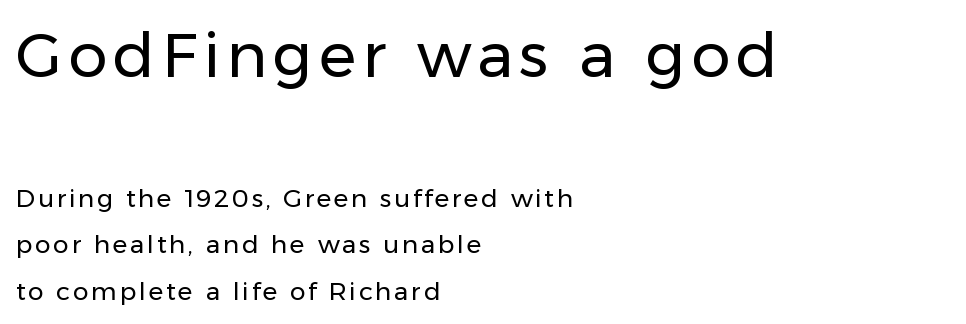
The image shows 62 px regular-weight sans-serif type, upright; set left-aligned, line spacing 1.87x, not underlined; the first (top) block is 2.48x larger; low stroke contrast and a medium x-height.
